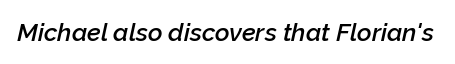
Designer's note — italics engaged. Each word holds together tightly as a unit, with standard inter-letter gaps. Each row of text sits above clean, open space. Strokes here are thickened, but only to semibold level.
